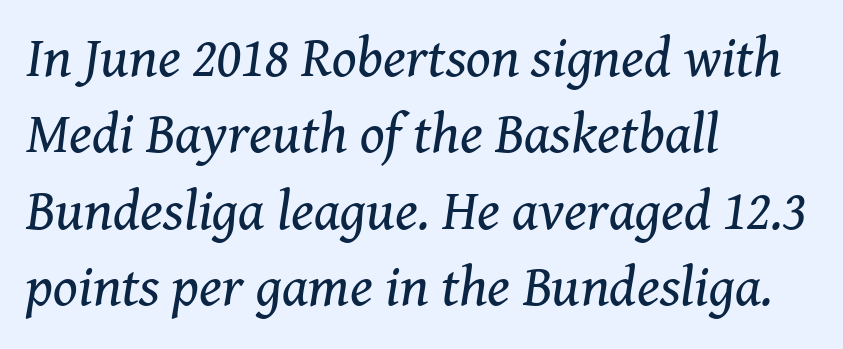
The image shows 57 px regular-weight serif type, italic (leaning right); set left-aligned, normal line spacing (1.34x), normal letter spacing, not underlined; medium stroke contrast and a medium x-height.
